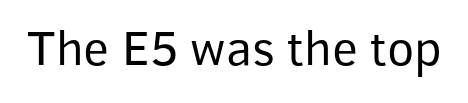
{"serif": "no", "italic": "no", "bold": "no", "weight": "regular", "width": "normal", "stroke_contrast": "low", "x_height": "medium", "monospaced": "no", "underline": "no", "letter_spacing": "normal", "letter_spacing_em": 0.0, "glyph_px": 50}
